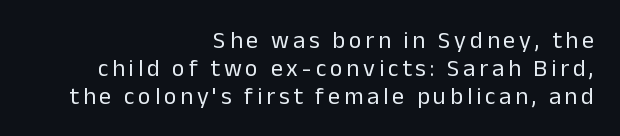
The image shows 24 px text type, upright; set right-aligned, line spacing 1.17x, not underlined.
